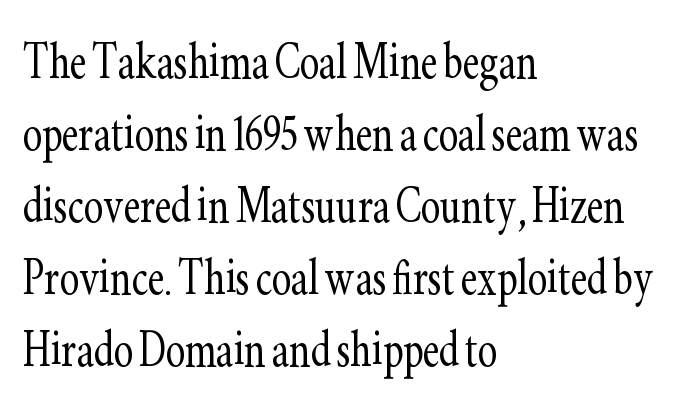
Characters remain perfectly vertical along every line. In terms of letterspacing, this is plain default setting. This sample has the flowing, uneven cadence of proportional lettering. Leftover space on each line is placed entirely after the last word.
